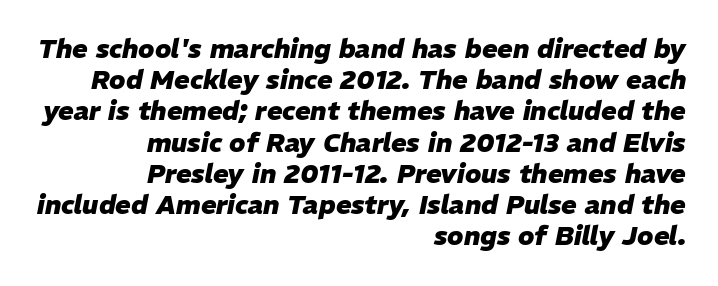
{"italic": "yes", "lean": "right", "slant_degrees": 11, "bold": "yes", "underline": "no", "align": "right", "line_spacing_ratio": 1.2, "letter_spacing": "normal", "letter_spacing_em": 0.0, "glyph_px": 26}
